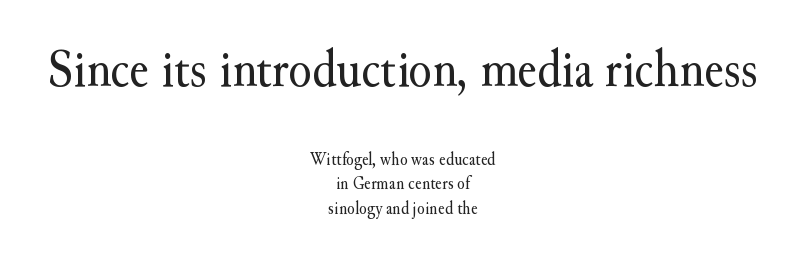
Q: Is the text bold? A: No.
Q: Is the text italic (slanted)? A: No, it is upright.
Q: Is the typeface a serif or a sans-serif typeface? A: Serif.
Q: Is the text underlined? A: No.
Q: How is the paragraph aligned? A: Centered.
Q: Is the spacing between letters normal or unusually wide? A: Normal.
Q: Is the spacing between lines tight, normal or loose? A: Normal.
Q: Which block of text is set in a larger size, the first (top) or the second (bottom)? A: The first (top) one.
Q: Width (condensed, normal, or wide)? A: Normal.
Q: Stroke contrast? A: Medium.
Q: x-height? A: Small.
Q: Monospaced? A: No.
